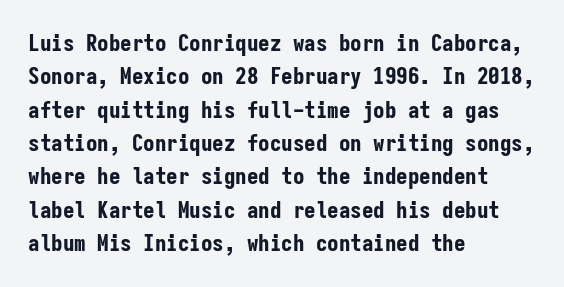
{"italic": "no", "bold": "yes", "underline": "no", "align": "left", "line_spacing": "normal", "line_spacing_ratio": 1.45, "letter_spacing": "normal", "letter_spacing_em": 0.0, "glyph_px": 23}
